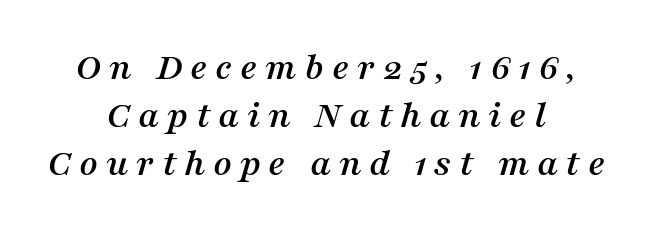
The image shows 40 px serif type, italic (leaning right); set centered, line spacing 1.2x, not underlined; medium stroke contrast and a medium x-height.
